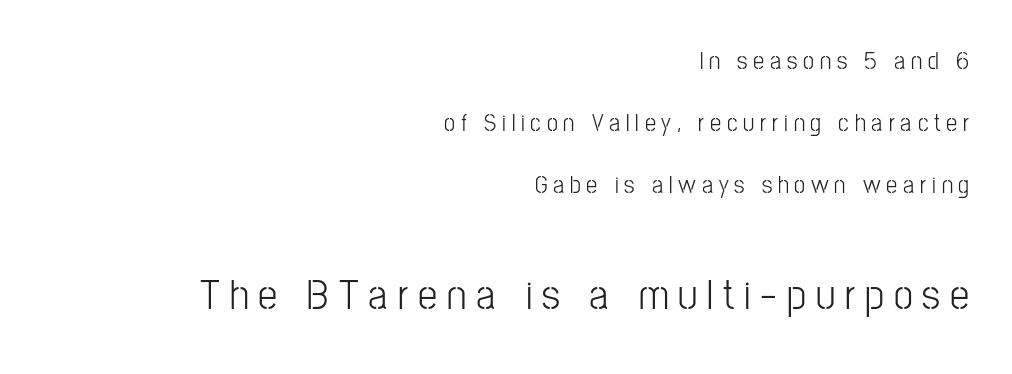
Q: Is the text bold? A: No.
Q: Is the text italic (slanted)? A: No, it is upright.
Q: Is the typeface a serif or a sans-serif typeface? A: Sans-serif.
Q: Is the text underlined? A: No.
Q: How is the paragraph aligned? A: Right-aligned.
Q: Is the spacing between letters normal or unusually wide? A: Unusually wide.
Q: Is the spacing between lines tight, normal or loose? A: Loose.
Q: Which block of text is set in a larger size, the first (top) or the second (bottom)? A: The second (bottom) one.
Q: Width (condensed, normal, or wide)? A: Condensed.
Q: Stroke contrast? A: Low.
Q: x-height? A: Medium.
Q: Monospaced? A: No.
